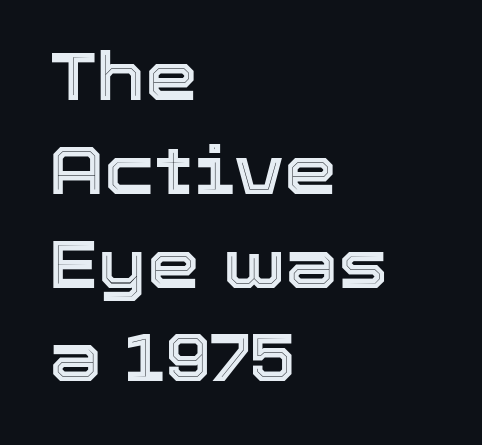
Q: Is the text italic (slanted)? A: No, it is upright.
Q: Is the text underlined? A: No.
Q: How is the paragraph aligned? A: Left-aligned.
Q: Is the spacing between letters normal or unusually wide? A: Normal.
Q: Is the spacing between lines tight, normal or loose? A: Normal.
Q: Width (condensed, normal, or wide)? A: Normal.
Q: x-height? A: Medium.
Q: Monospaced? A: No.
